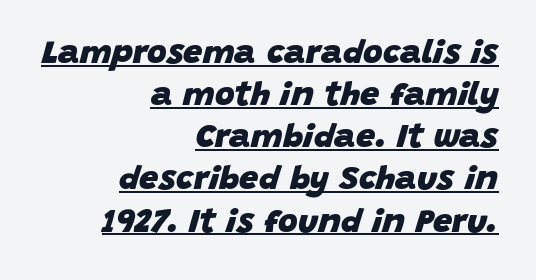
Q: Is the text bold? A: Yes.
Q: Is the text italic (slanted)? A: Yes, it leans right by about 15 degrees.
Q: Is the text underlined? A: Yes.
Q: How is the paragraph aligned? A: Right-aligned.
Q: Is the spacing between letters normal or unusually wide? A: Normal.
Q: Width (condensed, normal, or wide)? A: Normal.
Q: Stroke contrast? A: Low.
Q: x-height? A: Large.
Q: Monospaced? A: No.
